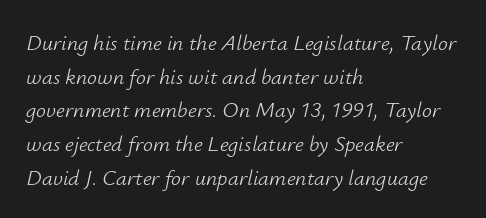
Q: Is the text bold? A: No.
Q: Is the text italic (slanted)? A: Yes, it leans right by about 12 degrees.
Q: Is the text underlined? A: No.
Q: How is the paragraph aligned? A: Left-aligned.
Q: Is the spacing between letters normal or unusually wide? A: Normal.
Q: Is the spacing between lines tight, normal or loose? A: Normal.
